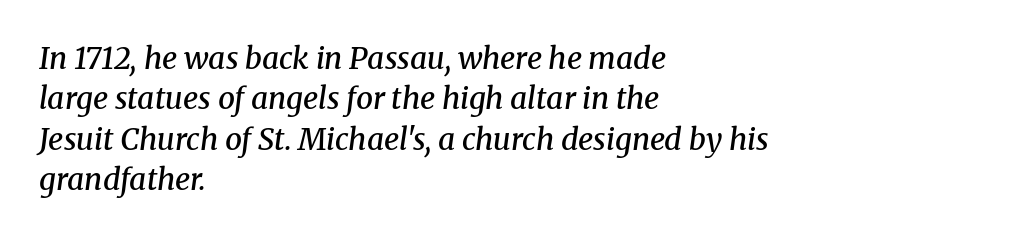
Q: Is the text bold? A: Semi-bold.
Q: Is the text italic (slanted)? A: Yes, it leans right by about 8 degrees.
Q: Is the typeface a serif or a sans-serif typeface? A: Serif.
Q: Is the text underlined? A: No.
Q: How is the paragraph aligned? A: Left-aligned.
Q: Is the spacing between letters normal or unusually wide? A: Normal.
Q: Is the spacing between lines tight, normal or loose? A: Normal.
Q: Width (condensed, normal, or wide)? A: Normal.
Q: Stroke contrast? A: Medium.
Q: x-height? A: Medium.
Q: Monospaced? A: No.
